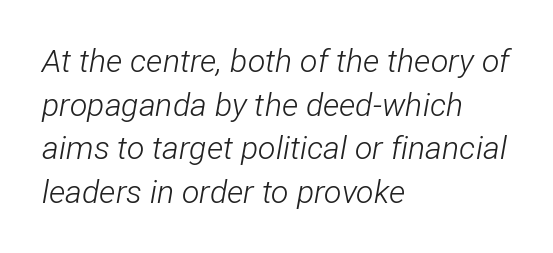
Character widths vary here, with narrow letters taking less room than wide ones. The passage shown is not underscored anywhere. No heavy texture on the line: the type isn't bold. In terms of leading, this rendering sits right in the middle. Each word holds together tightly as a unit, with standard inter-letter gaps. The rendering anchors every line to the left-hand side.
